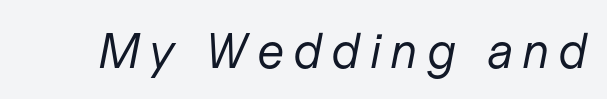
The image shows 50 px regular-weight type, italic (leaning right); set not underlined; low stroke contrast and a medium x-height.
